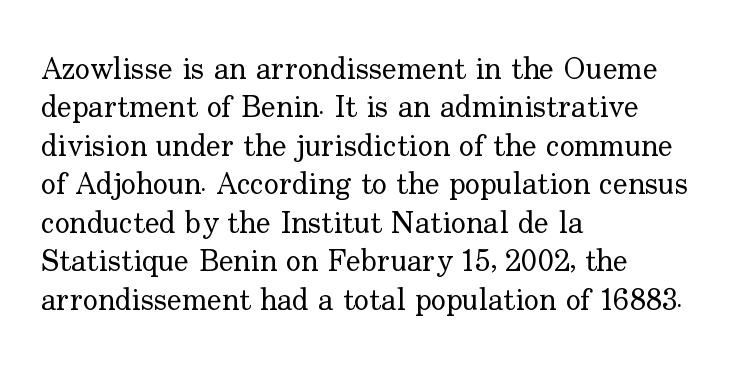
The image shows 31 px regular-weight serif type, upright; set left-aligned, line spacing 1.24x, normal letter spacing, not underlined; low stroke contrast and a small x-height.
